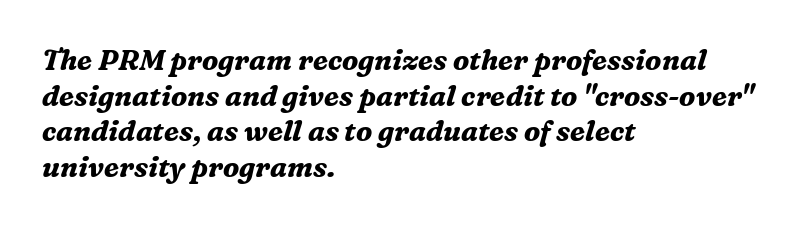
The image shows 28 px bold serif type, italic (leaning right); set left-aligned, normal line spacing (1.27x), normal letter spacing, not underlined; medium stroke contrast and a medium x-height.
